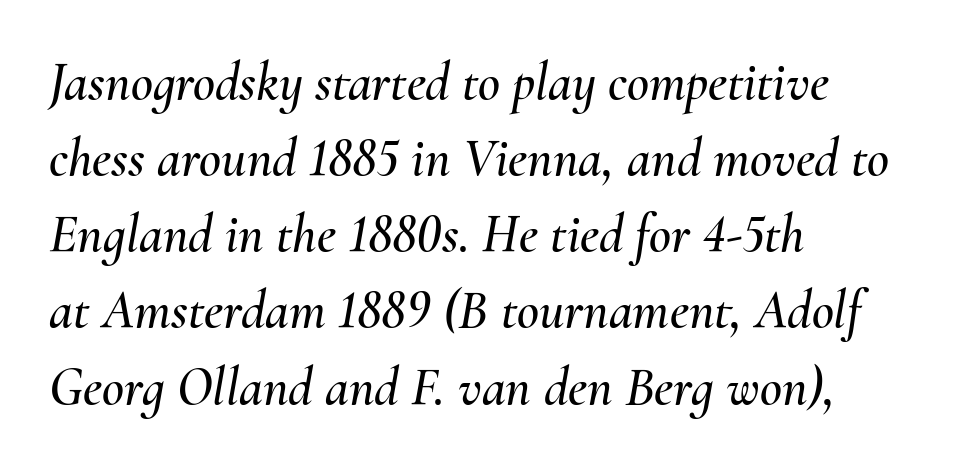
The image shows 54 px text type, italic (leaning right); set left-aligned, normal line spacing (1.41x), normal letter spacing, not underlined; medium stroke contrast and a small x-height.
